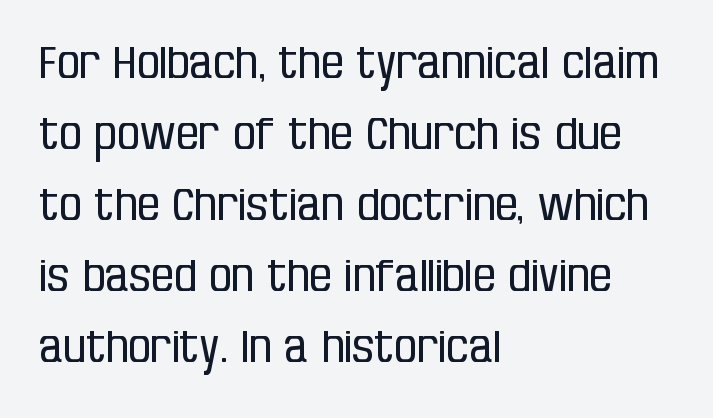
Q: Is the text bold? A: No.
Q: Is the text italic (slanted)? A: No, it is upright.
Q: Is the typeface a serif or a sans-serif typeface? A: Sans-serif.
Q: Is the text underlined? A: No.
Q: How is the paragraph aligned? A: Left-aligned.
Q: Is the spacing between letters normal or unusually wide? A: Normal.
Q: Is the spacing between lines tight, normal or loose? A: Normal.
Q: Width (condensed, normal, or wide)? A: Condensed.
Q: Stroke contrast? A: Low.
Q: x-height? A: Large.
Q: Monospaced? A: No.
